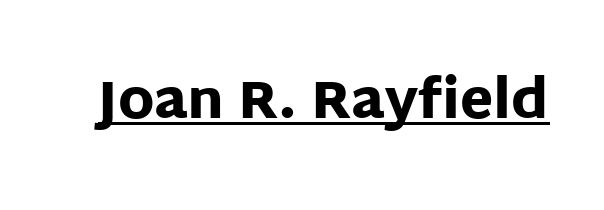
Notice how a bar underscores the lettering throughout. Each glyph is drawn with heavy, bold strokes. Classification — sans serif. The passage shown is typed in a proportional face where columns would drift. Between one letter and the next there's only the usual sliver of space.
